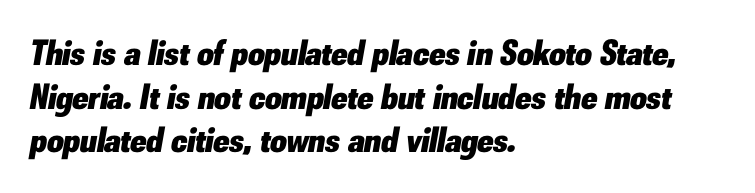
The image shows 36 px heavy type, italic (leaning right); set left-aligned, line spacing 1.21x, normal letter spacing, not underlined; low stroke contrast and a small x-height.
